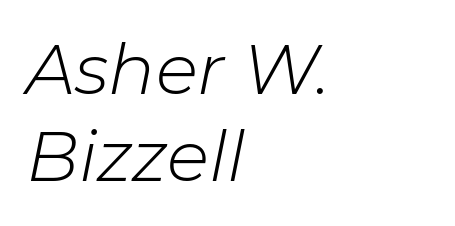
{"italic": "yes", "lean": "right", "slant_degrees": 11, "bold": "no", "weight": "light", "width": "normal", "stroke_contrast": "low", "x_height": "medium", "monospaced": "no", "underline": "no", "align": "left", "line_spacing": "normal", "line_spacing_ratio": 1.25, "letter_spacing": "normal", "letter_spacing_em": 0.0, "glyph_px": 70}
